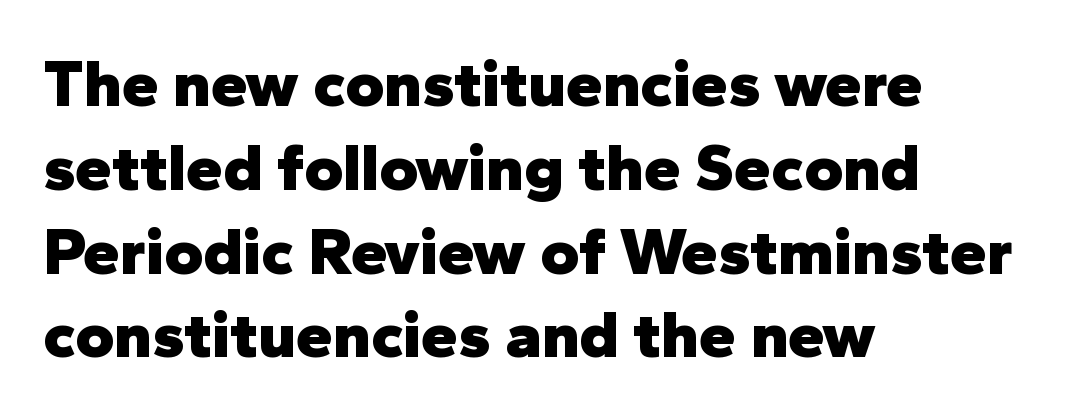
The image shows 66 px heavy sans-serif type, upright; set left-aligned, normal line spacing (1.27x), normal letter spacing, not underlined; low stroke contrast and a medium x-height.
